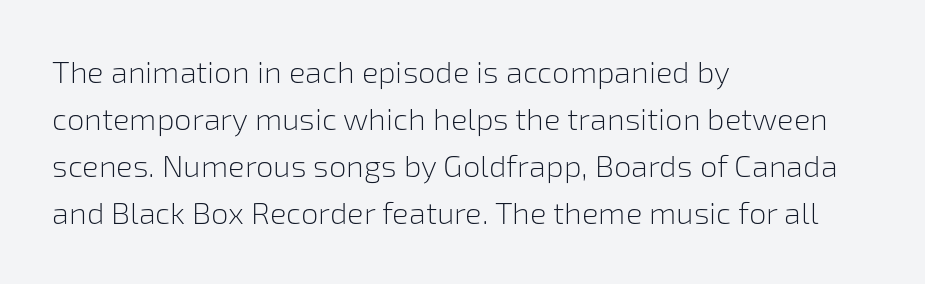
Q: Is the text bold? A: No.
Q: Is the text italic (slanted)? A: No, it is upright.
Q: Is the typeface a serif or a sans-serif typeface? A: Sans-serif.
Q: Is the text underlined? A: No.
Q: How is the paragraph aligned? A: Left-aligned.
Q: Is the spacing between letters normal or unusually wide? A: Normal.
Q: Is the spacing between lines tight, normal or loose? A: Normal.
Q: Width (condensed, normal, or wide)? A: Normal.
Q: Stroke contrast? A: Low.
Q: x-height? A: Medium.
Q: Monospaced? A: No.
